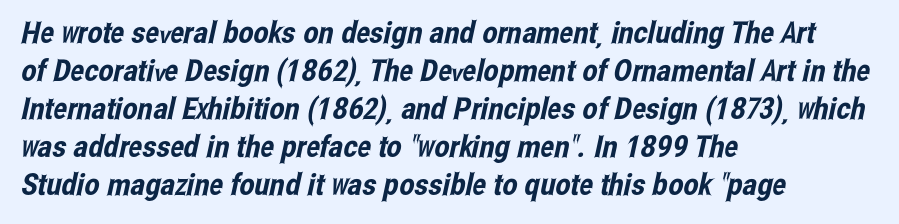
{"serif": "no", "width": "condensed", "stroke_contrast": "low", "x_height": "medium", "monospaced": "no", "underline": "no", "align": "left", "line_spacing": "normal", "line_spacing_ratio": 1.27, "letter_spacing": "normal", "letter_spacing_em": 0.0, "glyph_px": 30}
